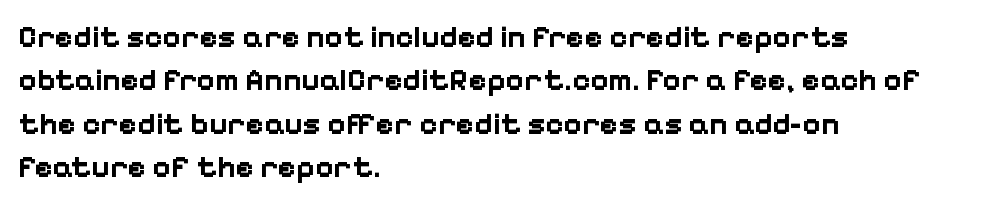
Q: Is the text bold? A: Yes.
Q: Is the text italic (slanted)? A: No, it is upright.
Q: Is the typeface a serif or a sans-serif typeface? A: Sans-serif.
Q: Is the text underlined? A: No.
Q: How is the paragraph aligned? A: Left-aligned.
Q: Is the spacing between letters normal or unusually wide? A: Normal.
Q: Is the spacing between lines tight, normal or loose? A: Normal.
Q: Width (condensed, normal, or wide)? A: Normal.
Q: Stroke contrast? A: Low.
Q: x-height? A: Medium.
Q: Monospaced? A: No.
